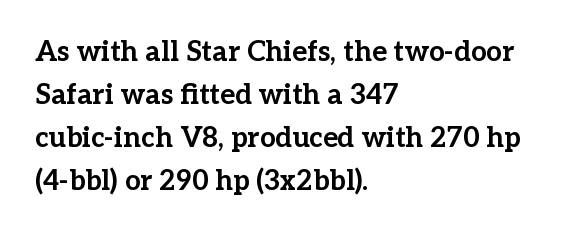
{"serif": "yes", "italic": "no", "bold": "yes", "weight": "bold", "width": "normal", "stroke_contrast": "low", "x_height": "medium", "monospaced": "no", "underline": "no", "align": "left", "line_spacing": "normal", "line_spacing_ratio": 1.53, "letter_spacing": "normal", "letter_spacing_em": 0.0, "glyph_px": 28}
